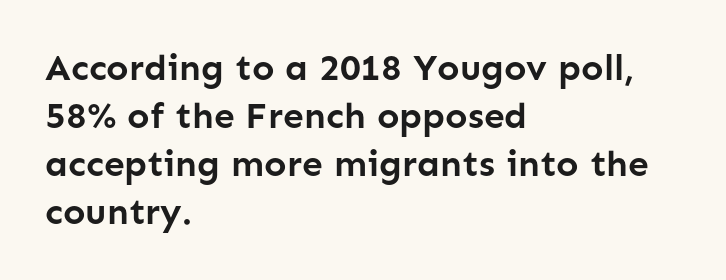
{"serif": "no", "italic": "no", "bold": "yes", "weight": "semibold", "width": "normal", "stroke_contrast": "low", "x_height": "medium", "monospaced": "no", "underline": "no", "align": "left", "line_spacing": "normal", "line_spacing_ratio": 1.3, "letter_spacing": "normal", "letter_spacing_em": 0.0, "glyph_px": 37}
